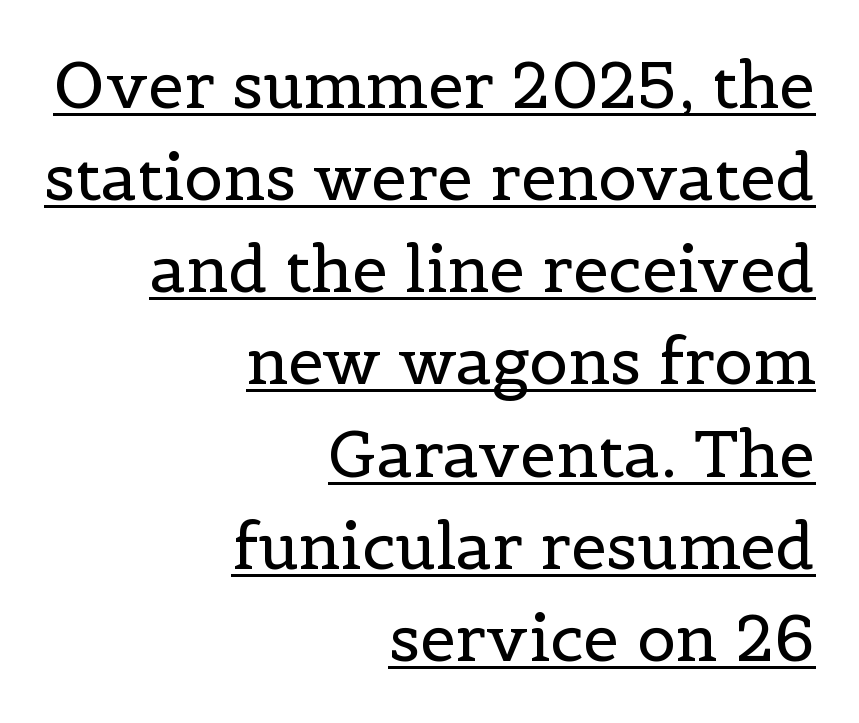
Spacing verdict: proportional, widths tailored to each character. Does the lettering tilt? It doesn't — this is upright. Words appear dense and cohesive because spacing is normal. The vertical gap from one line to the next is medium. Bold? No — there's no thickening of the strokes. I'd call this a serif setting — the letters wear small feet.
